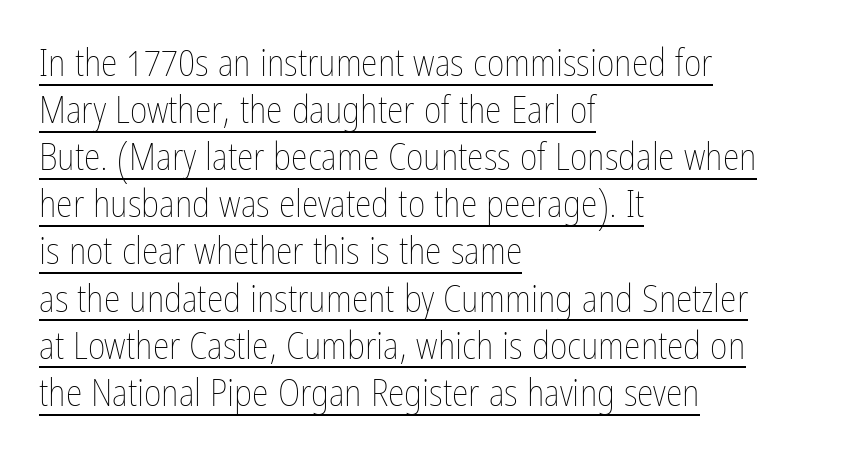
Notice how a bar underscores the lettering throughout. This sample has the flowing, uneven cadence of proportional lettering. All the whitespace from short lines collects on the right. The font's upright variant was chosen for this text.
